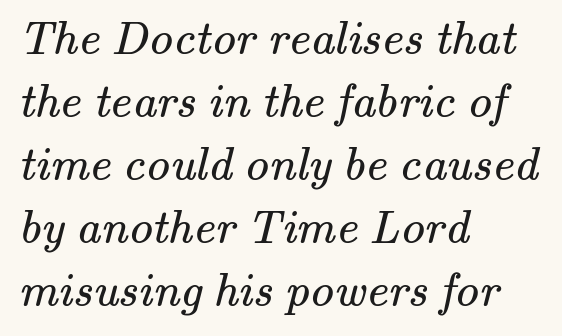
{"serif": "yes", "bold": "no", "weight": "regular", "width": "normal", "stroke_contrast": "medium", "x_height": "small", "monospaced": "no", "underline": "no", "align": "left", "line_spacing": "normal", "line_spacing_ratio": 1.31, "letter_spacing": "normal", "letter_spacing_em": 0.0, "glyph_px": 48}
